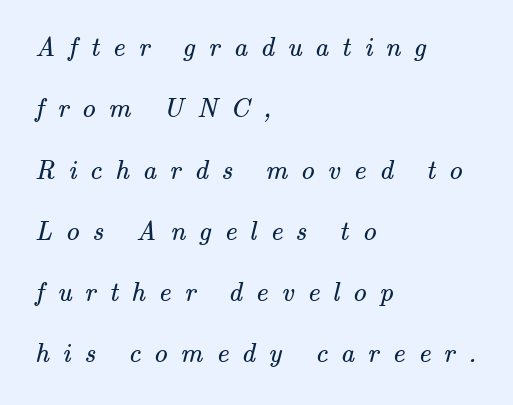
{"bold": "no", "underline": "no", "align": "left", "line_spacing": "loose", "line_spacing_ratio": 2.27, "letter_spacing": "wide", "letter_spacing_em": 0.49, "glyph_px": 27}
